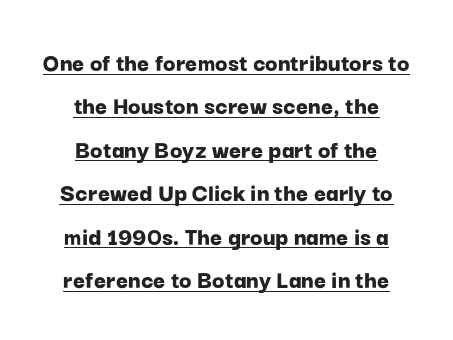
Q: Is the text bold? A: Yes.
Q: Is the text italic (slanted)? A: No, it is upright.
Q: Is the text underlined? A: Yes.
Q: How is the paragraph aligned? A: Centered.
Q: Is the spacing between letters normal or unusually wide? A: Normal.
Q: Is the spacing between lines tight, normal or loose? A: Normal.
